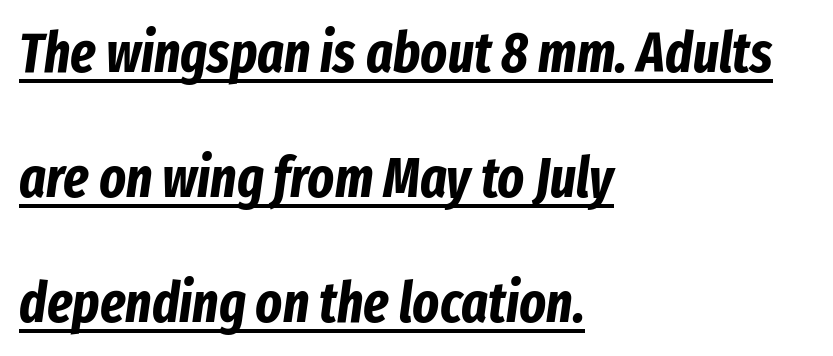
{"italic": "yes", "lean": "right", "slant_degrees": 8, "bold": "yes", "weight": "bold", "width": "condensed", "stroke_contrast": "low", "x_height": "medium", "monospaced": "no", "underline": "yes", "align": "left", "line_spacing": "loose", "line_spacing_ratio": 2.23, "letter_spacing": "normal", "letter_spacing_em": 0.0, "glyph_px": 56}
